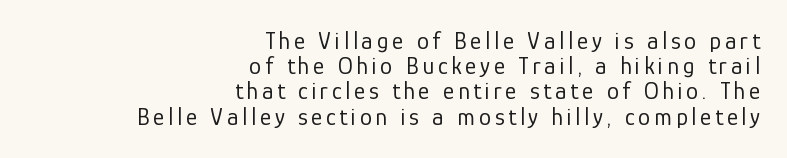
The image shows 24 px text type, upright; set right-aligned, tight line spacing (1.05x), not underlined.
